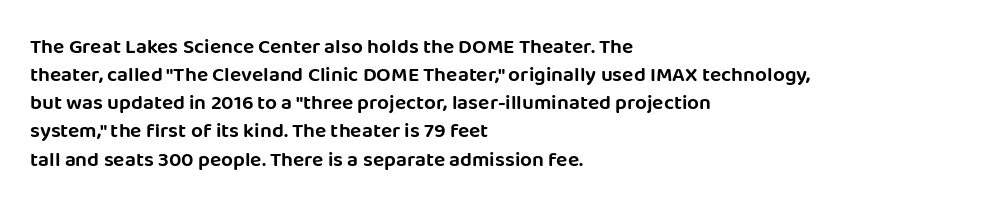
Teacher's note: observe the even left margin — that is flush-left alignment. No italicization has been applied; the sample stays upright. Clear beneath every line of the passage. Honestly, the letter spacing is just normal — you wouldn't notice it. A typesetter would call this leading conventional body-copy spacing.
